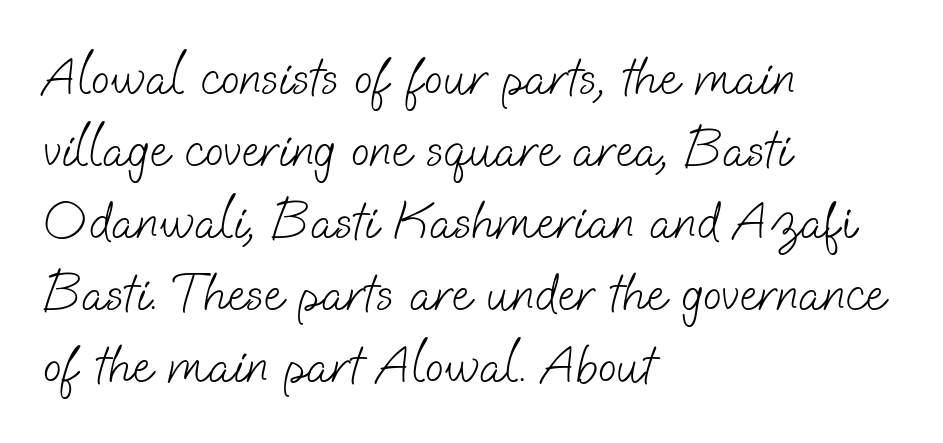
{"serif": "no", "bold": "no", "weight": "light", "width": "normal", "stroke_contrast": "low", "x_height": "small", "monospaced": "no", "underline": "no", "align": "left", "line_spacing": "normal", "line_spacing_ratio": 1.31, "letter_spacing": "normal", "letter_spacing_em": 0.0, "glyph_px": 55}
